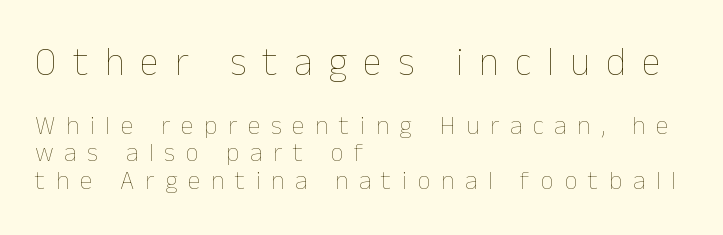
{"italic": "no", "bold": "no", "weight": "thin", "width": "normal", "stroke_contrast": "low", "x_height": "medium", "monospaced": "no", "underline": "no", "align": "left", "line_spacing": "tight", "line_spacing_ratio": 1.05, "letter_spacing": "wide", "letter_spacing_em": 0.41, "larger_block": "first", "size_ratio": 1.5, "glyph_px": 39}
